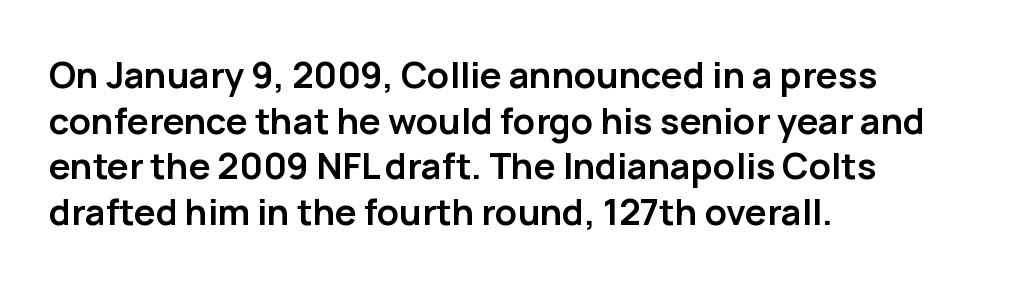
In terms of letterspacing, this is plain default setting. Summary of vertical rhythm: regular, with standard interline spacing. The words here are not underlined. To sum up the face: it is a sans, with no serifs.
